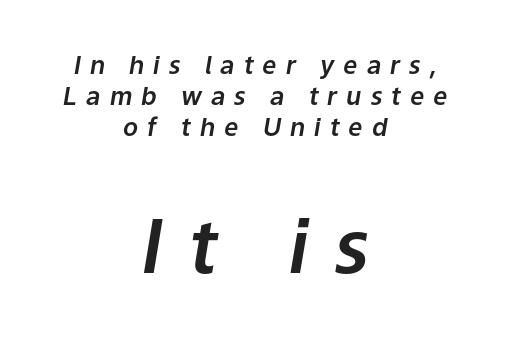
The image shows 74 px text type, italic (leaning right); set centered, line spacing 1.24x, unusually wide letter spacing (+0.36 em), not underlined; the second (bottom) block is 2.96x larger; low stroke contrast and a medium x-height.
